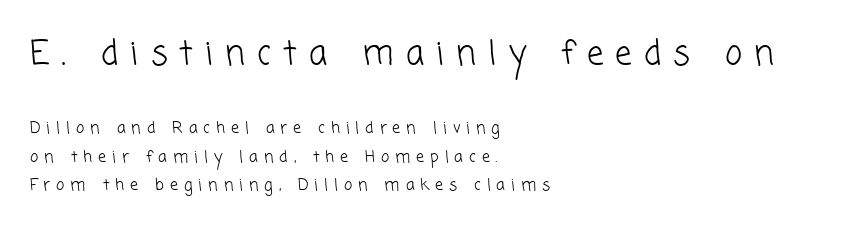
Character size in the leading block exceeds that of the trailing block. Layout note: lines flush left. A typesetter would call this proportional, since set widths differ per character. Students, note that the glyphs here are deliberately spaced far apart. This sample uses a sans-serif face. The letters look calm and open, with moderate or lighter stems.
